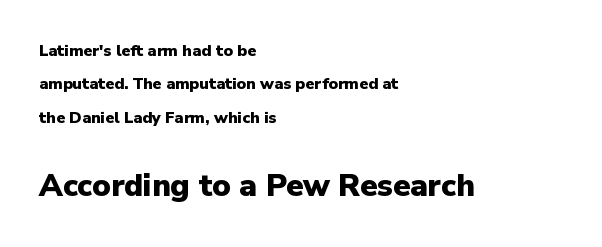
Here the designer chose a conventional face with non-uniform glyph widths. These lines keep a tight, regular rhythm from letter to letter. You'd pick this weight for a headline — it's a proper bold. Characters remain perfectly vertical along every line. Honestly, there is no underline to notice here at all. Each new line begins a long way beneath the previous one.
